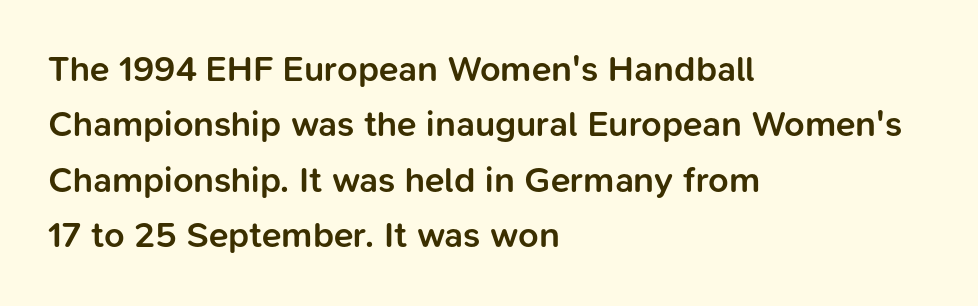
Is there much room between lines? A standard amount, neither cramped nor airy. Nobody drew a line under any word here. The designer went with a sans here, leaving each stem footless. The gaps between neighbouring characters are ordinary and unremarkable. The face used here is proportionally spaced, like ordinary book or web type. Horizontally, the lines are justified to the leading edge only.
